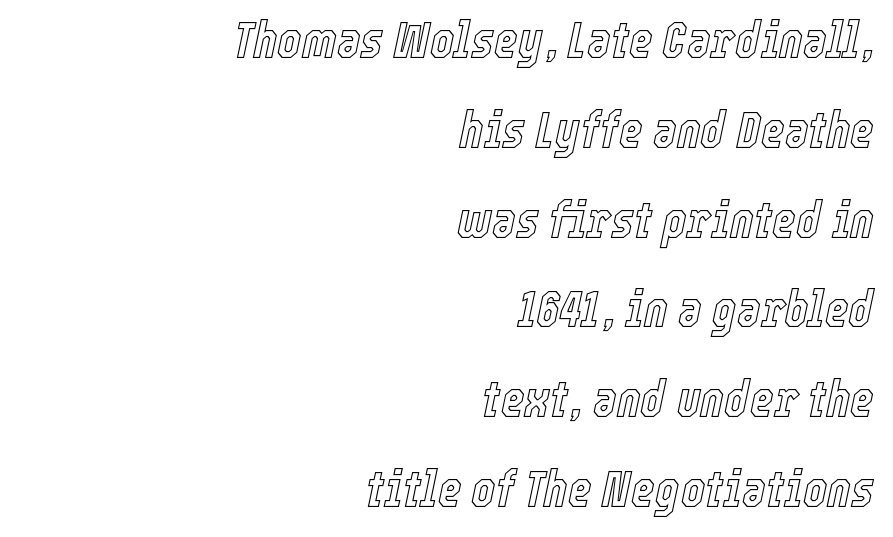
The image shows 51 px condensed type, italic (leaning right); set right-aligned, line spacing 1.76x, normal letter spacing, not underlined; a medium x-height.
